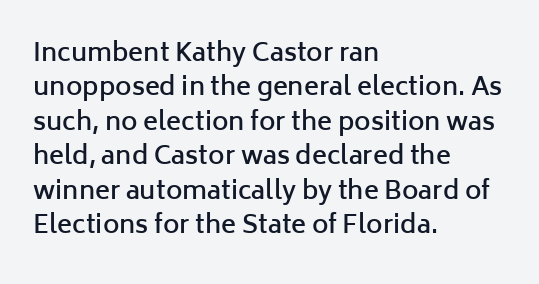
Q: Is the text bold? A: Semi-bold.
Q: Is the text italic (slanted)? A: No, it is upright.
Q: Is the text underlined? A: No.
Q: How is the paragraph aligned? A: Left-aligned.
Q: Is the spacing between letters normal or unusually wide? A: Normal.
Q: Is the spacing between lines tight, normal or loose? A: Normal.
